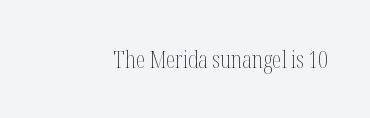
{"italic": "no", "bold": "no", "underline": "no", "align": "right", "letter_spacing": "normal", "letter_spacing_em": 0.0, "glyph_px": 24}
